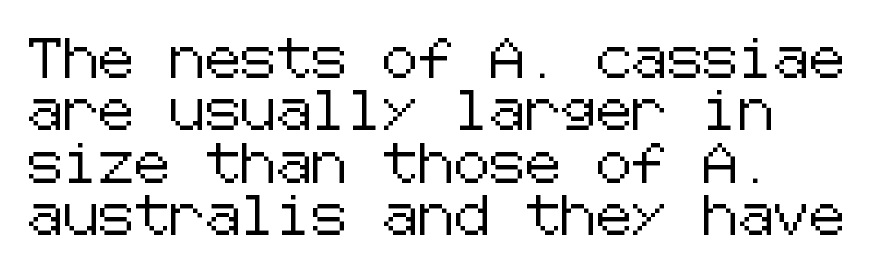
{"serif": "no", "italic": "no", "width": "normal", "stroke_contrast": "low", "x_height": "medium", "underline": "no", "line_spacing": "normal", "line_spacing_ratio": 1.31, "letter_spacing": "normal", "letter_spacing_em": 0.0, "glyph_px": 40}
